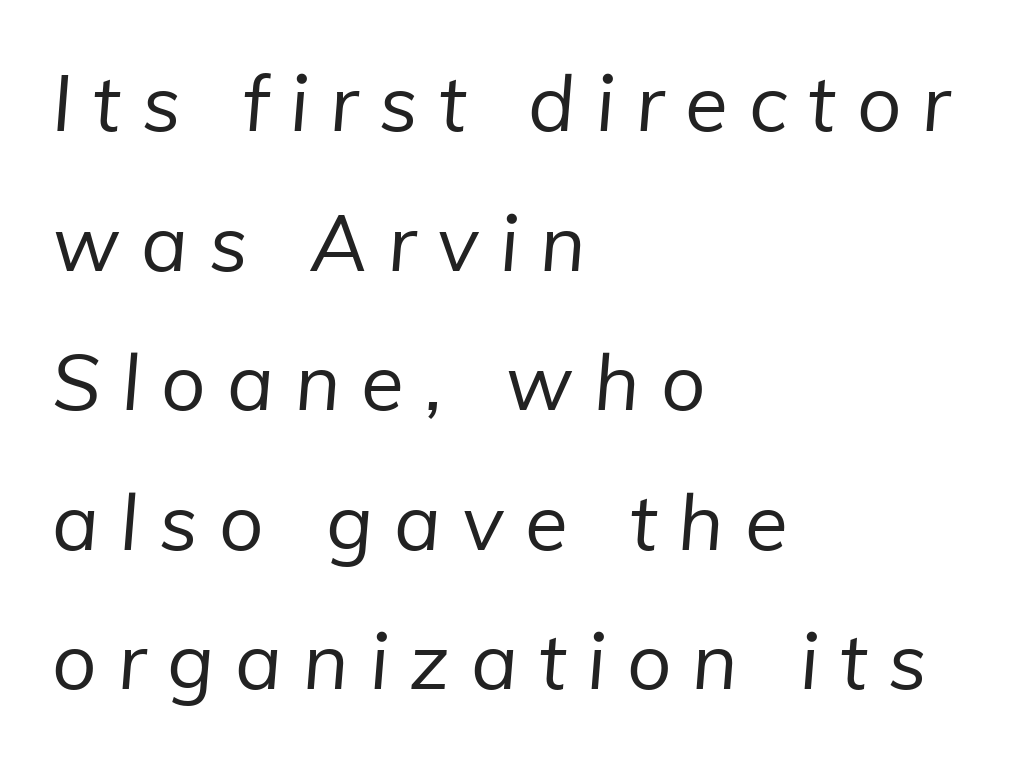
{"serif": "no", "bold": "no", "weight": "regular", "width": "normal", "stroke_contrast": "low", "x_height": "medium", "monospaced": "no", "underline": "no", "align": "left", "line_spacing_ratio": 1.79, "letter_spacing": "wide", "letter_spacing_em": 0.27, "glyph_px": 78}
